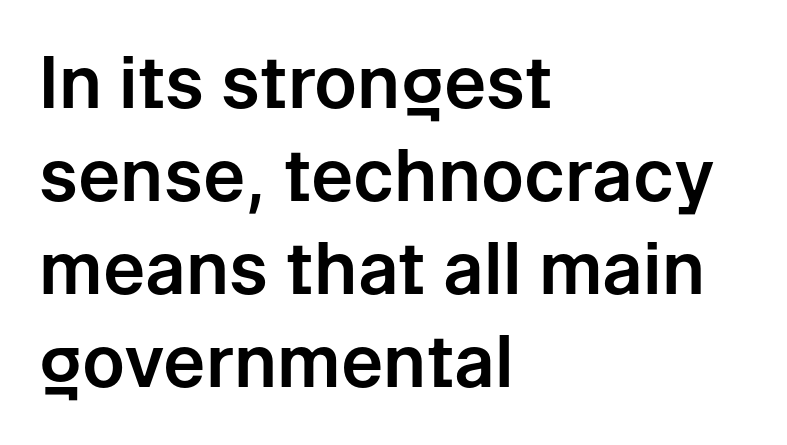
Q: Is the text italic (slanted)? A: No, it is upright.
Q: Is the typeface a serif or a sans-serif typeface? A: Sans-serif.
Q: Is the text underlined? A: No.
Q: How is the paragraph aligned? A: Left-aligned.
Q: Is the spacing between letters normal or unusually wide? A: Normal.
Q: Is the spacing between lines tight, normal or loose? A: Normal.
Q: Width (condensed, normal, or wide)? A: Normal.
Q: Stroke contrast? A: Low.
Q: x-height? A: Medium.
Q: Monospaced? A: No.
